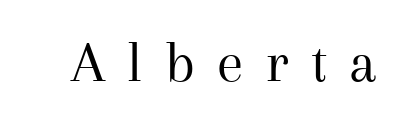
{"serif": "yes", "italic": "no", "bold": "no", "weight": "regular", "width": "normal", "stroke_contrast": "medium", "x_height": "medium", "monospaced": "no", "underline": "no", "letter_spacing": "wide", "letter_spacing_em": 0.37, "glyph_px": 60}
